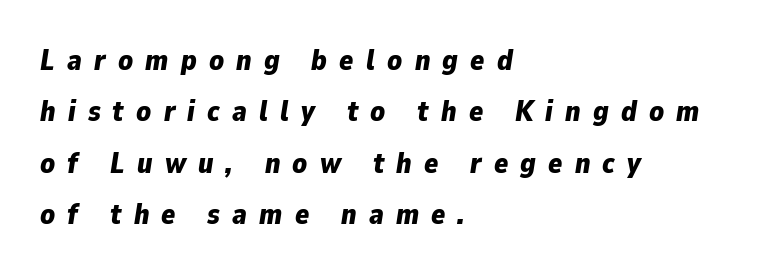
Q: Is the text bold? A: Yes.
Q: Is the text italic (slanted)? A: Yes, it leans right by about 9 degrees.
Q: Is the text underlined? A: No.
Q: How is the paragraph aligned? A: Left-aligned.
Q: Is the spacing between letters normal or unusually wide? A: Unusually wide.
Q: Width (condensed, normal, or wide)? A: Normal.
Q: Stroke contrast? A: Low.
Q: x-height? A: Medium.
Q: Monospaced? A: No.
